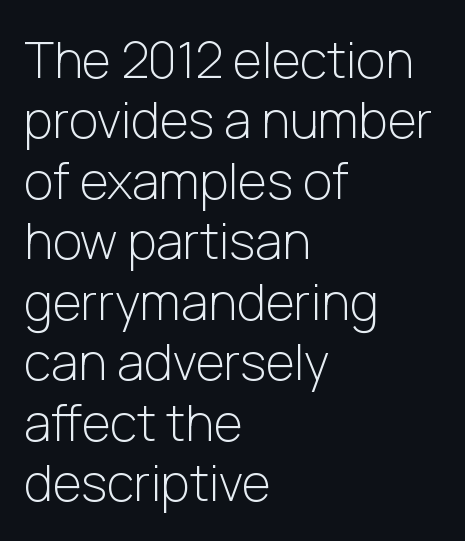
The image shows 50 px light sans-serif type, upright; set left-aligned, line spacing 1.21x, normal letter spacing, not underlined; low stroke contrast and a medium x-height.
